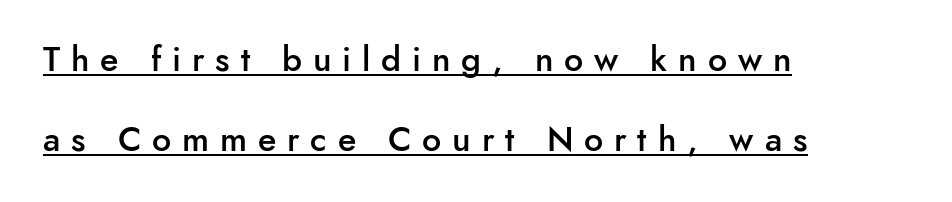
The image shows 34 px semibold sans-serif type, upright; set left-aligned, loose line spacing (2.36x), unusually wide letter spacing (+0.32 em), underlined; low stroke contrast and a small x-height.
